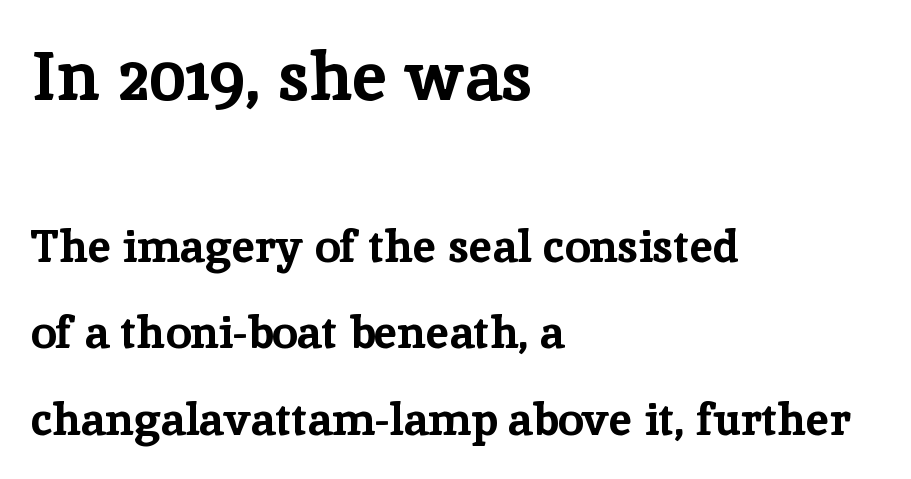
Q: Is the text bold? A: Yes.
Q: Is the text italic (slanted)? A: No, it is upright.
Q: Is the typeface a serif or a sans-serif typeface? A: Serif.
Q: Is the text underlined? A: No.
Q: How is the paragraph aligned? A: Left-aligned.
Q: Is the spacing between letters normal or unusually wide? A: Normal.
Q: Which block of text is set in a larger size, the first (top) or the second (bottom)? A: The first (top) one.
Q: Width (condensed, normal, or wide)? A: Normal.
Q: Stroke contrast? A: Low.
Q: x-height? A: Medium.
Q: Monospaced? A: No.
